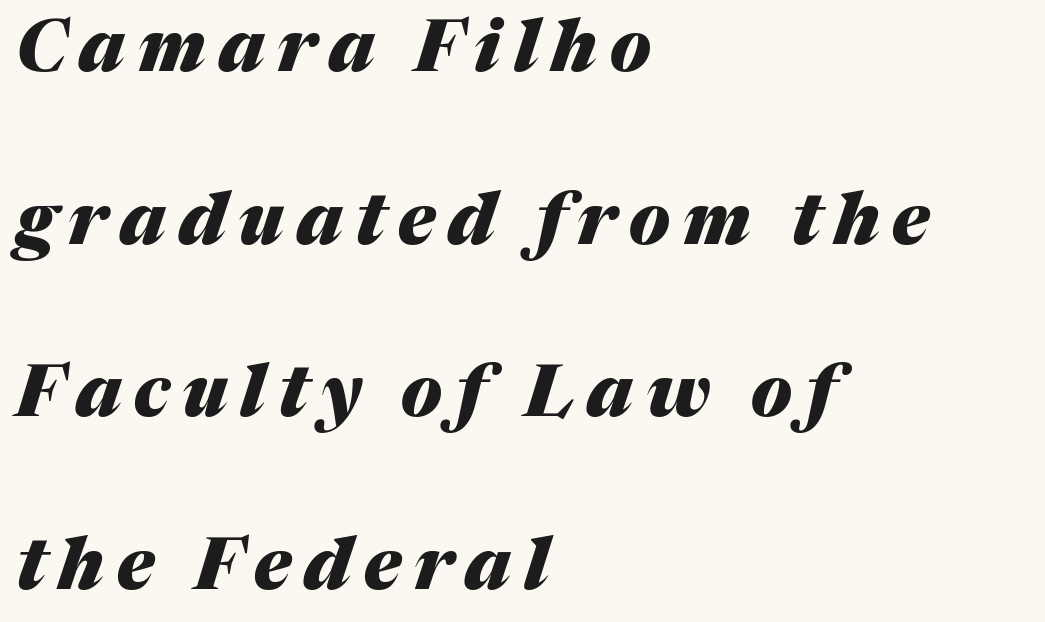
Do the characters align in a grid? No, the font is proportional. Letters rest on an invisible, unmarked baseline. Reading down the column, the eye jumps a long way to each next line. This sample uses an oblique cut, with every glyph tilted off the vertical. Short and long lines alike share a common starting point at left.
